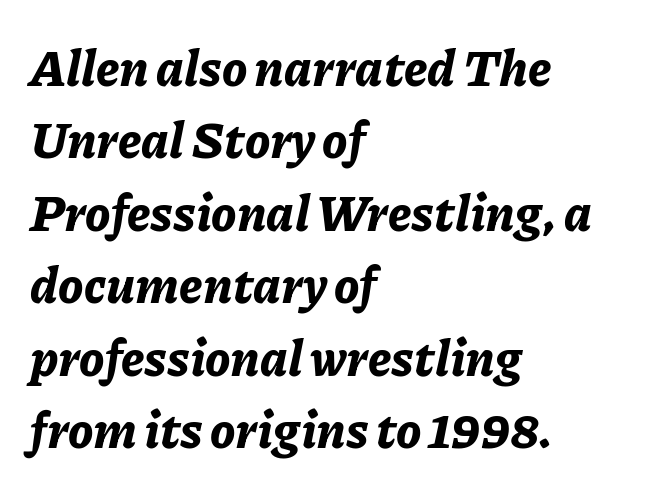
Has an underline been added? It has not. How heavy is the stroke? Heavy — this is a bold. Every row of glyphs begins at an identical x-position on the left. Look at the tracking — it's just the regular setting, nothing added.
